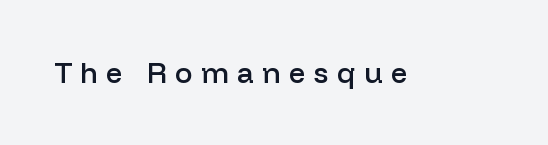
The image shows 29 px semibold sans-serif type, upright; set unusually wide letter spacing (+0.29 em), not underlined; low stroke contrast and a medium x-height.
